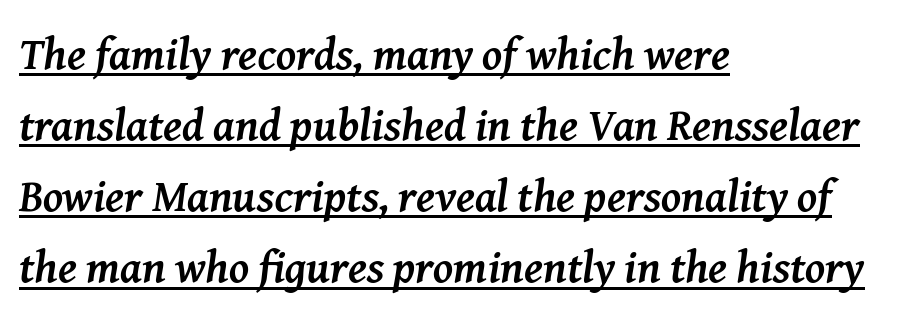
{"serif": "yes", "italic": "yes", "lean": "right", "slant_degrees": 8, "bold": "yes", "weight": "semibold", "width": "normal", "stroke_contrast": "medium", "x_height": "medium", "monospaced": "no", "underline": "yes", "align": "left", "line_spacing": "normal", "line_spacing_ratio": 1.58, "letter_spacing": "normal", "letter_spacing_em": 0.0, "glyph_px": 45}
